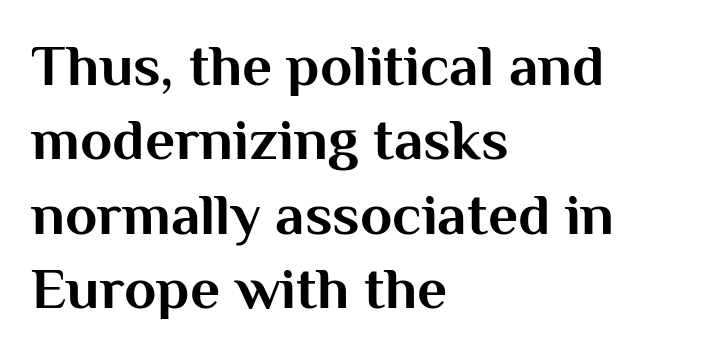
{"serif": "no", "italic": "no", "bold": "yes", "weight": "bold", "width": "normal", "stroke_contrast": "medium", "x_height": "medium", "monospaced": "no", "underline": "no", "align": "left", "line_spacing": "normal", "line_spacing_ratio": 1.26, "letter_spacing": "normal", "letter_spacing_em": 0.0, "glyph_px": 59}
